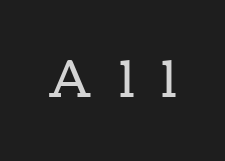
Q: Is the text italic (slanted)? A: No, it is upright.
Q: Is the typeface a serif or a sans-serif typeface? A: Serif.
Q: Is the text underlined? A: No.
Q: Is the spacing between letters normal or unusually wide? A: Unusually wide.
Q: Width (condensed, normal, or wide)? A: Wide.
Q: Stroke contrast? A: Low.
Q: x-height? A: Medium.
Q: Monospaced? A: No.
